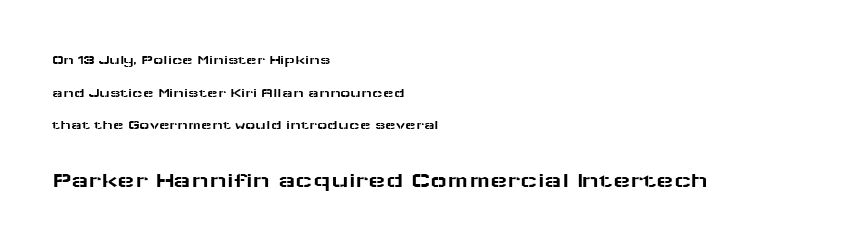
Check under the words: just untouched page. Characters remain perfectly vertical along every line. Which chunk is bigger? The second one — the bottom block dwarfs the top. Between one letter and the next there's only the usual sliver of space. Quick note: interline space is abundant. The paragraph shown leans on its left margin.
